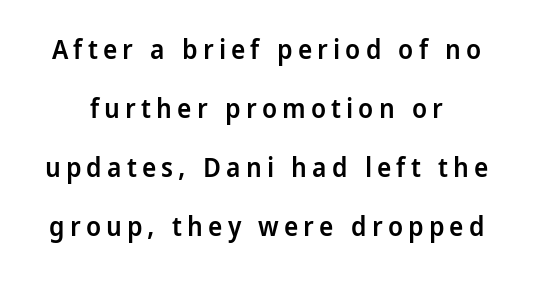
Q: Is the text bold? A: Semi-bold.
Q: Is the text italic (slanted)? A: No, it is upright.
Q: Is the text underlined? A: No.
Q: Is the spacing between lines tight, normal or loose? A: Loose.
